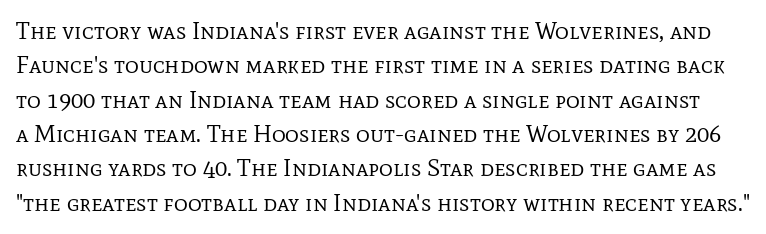
{"italic": "no", "bold": "no", "underline": "no", "line_spacing": "normal", "line_spacing_ratio": 1.43, "letter_spacing": "normal", "letter_spacing_em": 0.0, "glyph_px": 24}
